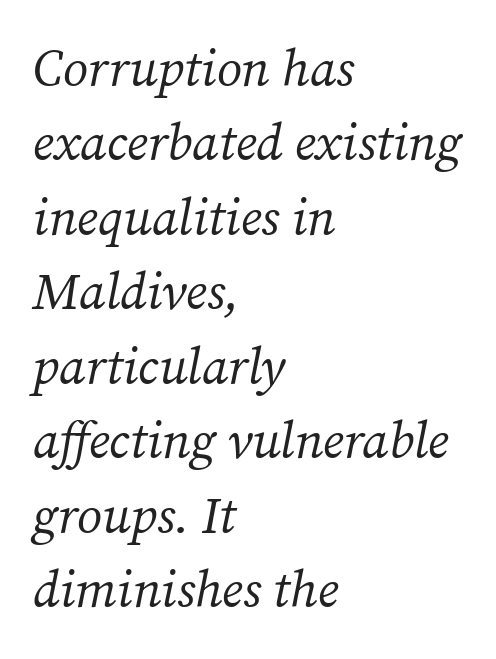
Q: Is the text bold? A: No.
Q: Is the text italic (slanted)? A: Yes, it leans right by about 12 degrees.
Q: Is the typeface a serif or a sans-serif typeface? A: Serif.
Q: Is the text underlined? A: No.
Q: How is the paragraph aligned? A: Left-aligned.
Q: Is the spacing between letters normal or unusually wide? A: Normal.
Q: Is the spacing between lines tight, normal or loose? A: Normal.
Q: Width (condensed, normal, or wide)? A: Normal.
Q: Stroke contrast? A: Medium.
Q: x-height? A: Medium.
Q: Monospaced? A: No.
